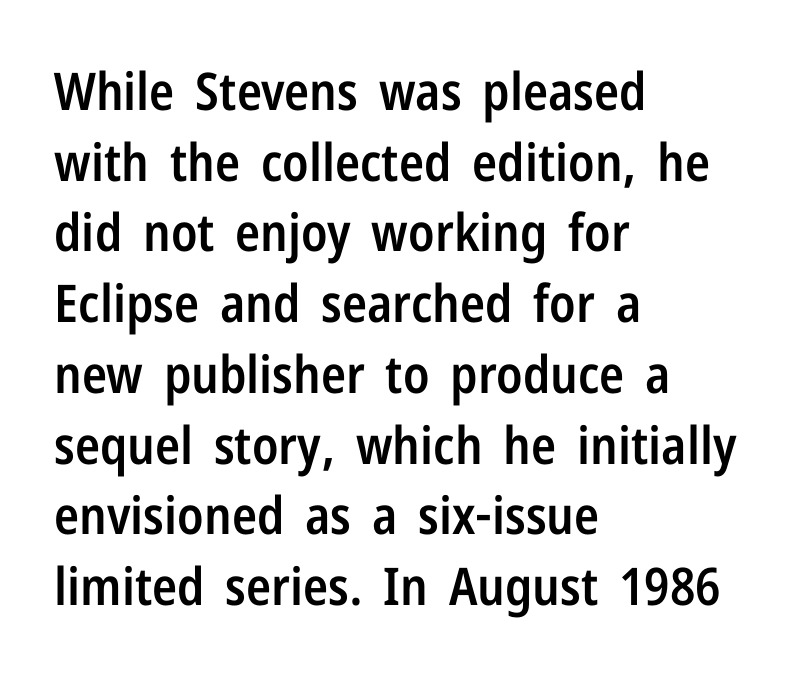
{"serif": "no", "italic": "no", "bold": "semi", "weight": "semibold", "width": "condensed", "stroke_contrast": "low", "x_height": "medium", "monospaced": "no", "underline": "no", "align": "left", "line_spacing": "normal", "line_spacing_ratio": 1.36, "letter_spacing": "normal", "letter_spacing_em": 0.0, "glyph_px": 52}
